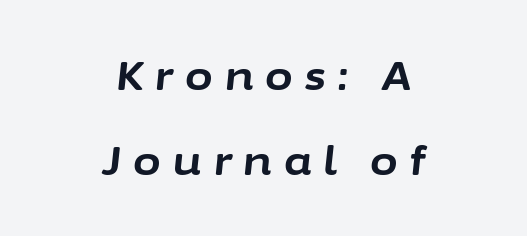
Q: Is the text bold? A: Yes.
Q: Is the text italic (slanted)? A: Yes, it leans right by about 6 degrees.
Q: Is the text underlined? A: No.
Q: How is the paragraph aligned? A: Centered.
Q: Is the spacing between letters normal or unusually wide? A: Unusually wide.
Q: Is the spacing between lines tight, normal or loose? A: Loose.
Q: Width (condensed, normal, or wide)? A: Normal.
Q: Stroke contrast? A: Low.
Q: x-height? A: Medium.
Q: Monospaced? A: No.
